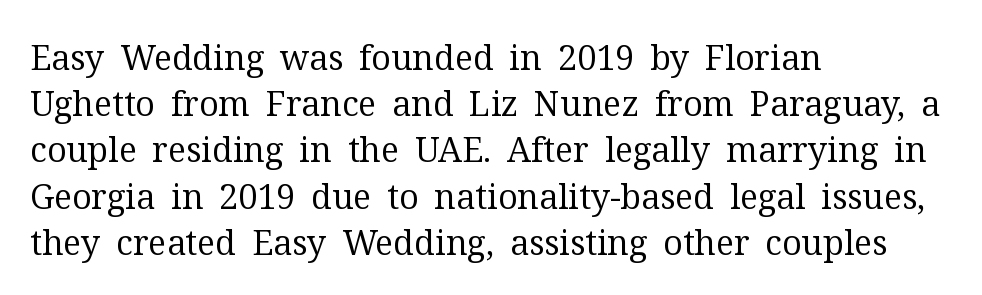
Q: Is the text bold? A: No.
Q: Is the text italic (slanted)? A: No, it is upright.
Q: Is the typeface a serif or a sans-serif typeface? A: Serif.
Q: Is the text underlined? A: No.
Q: How is the paragraph aligned? A: Left-aligned.
Q: Is the spacing between letters normal or unusually wide? A: Normal.
Q: Is the spacing between lines tight, normal or loose? A: Normal.
Q: Width (condensed, normal, or wide)? A: Normal.
Q: Stroke contrast? A: Medium.
Q: x-height? A: Medium.
Q: Monospaced? A: No.
